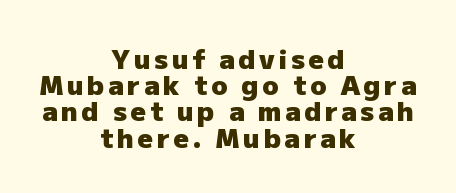
The image shows 27 px bold type, upright; set centered, tight line spacing (0.97x), not underlined.
